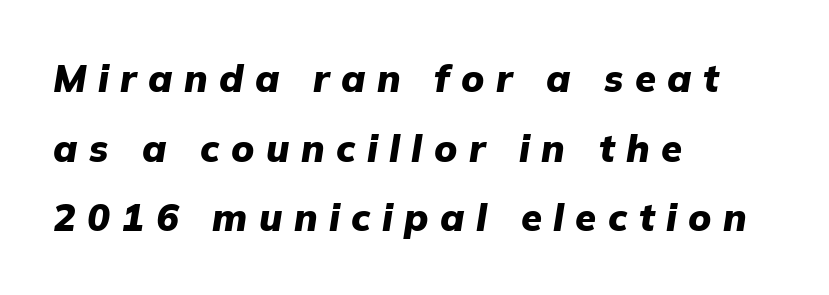
The face used here is proportionally spaced, like ordinary book or web type. The baseline area is clear. Style check: oblique. The lines are quadded left. Summary of weight: heavy, a full bold.
